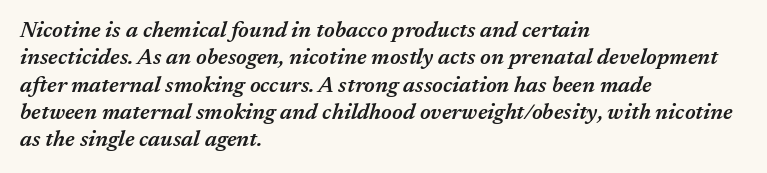
{"italic": "yes", "lean": "right", "slant_degrees": 17, "bold": "semi", "underline": "no", "align": "left", "line_spacing_ratio": 1.24, "letter_spacing": "normal", "letter_spacing_em": 0.0, "glyph_px": 22}
